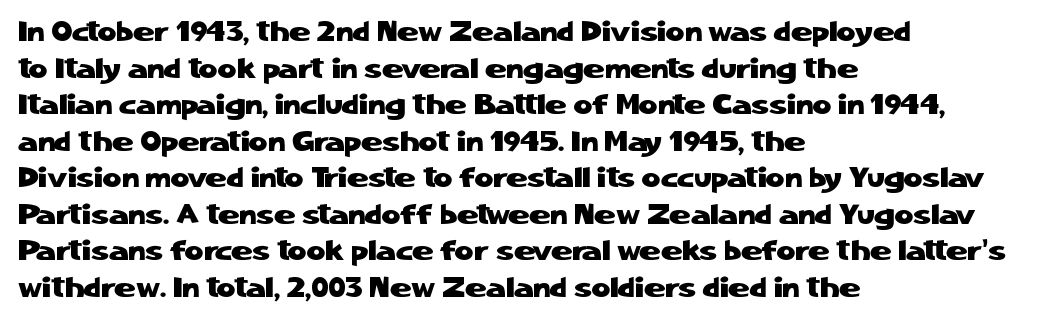
{"serif": "no", "italic": "no", "width": "normal", "stroke_contrast": "low", "x_height": "medium", "monospaced": "no", "underline": "no", "align": "left", "line_spacing": "normal", "line_spacing_ratio": 1.26, "letter_spacing": "normal", "letter_spacing_em": 0.0, "glyph_px": 29}
